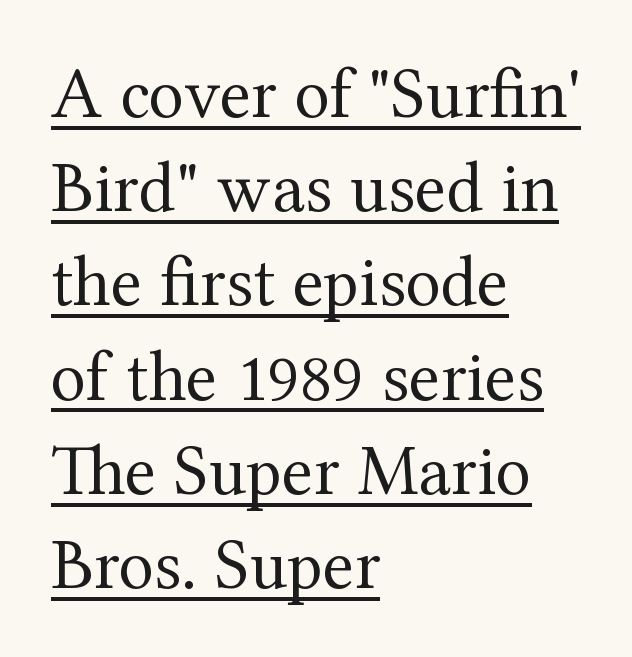
{"serif": "yes", "italic": "no", "bold": "no", "weight": "regular", "width": "normal", "stroke_contrast": "medium", "x_height": "medium", "monospaced": "no", "underline": "yes", "align": "left", "line_spacing": "normal", "line_spacing_ratio": 1.29, "letter_spacing": "normal", "letter_spacing_em": 0.0, "glyph_px": 73}
